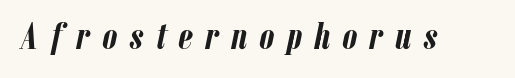
The image shows 37 px semibold, condensed type, italic (leaning right); set unusually wide letter spacing (+0.33 em), not underlined; low stroke contrast and a medium x-height.
